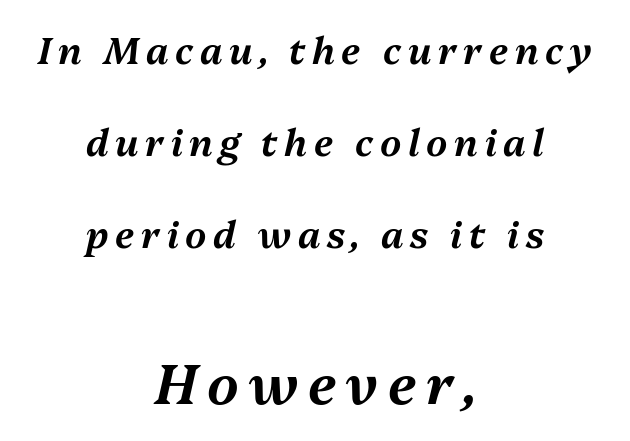
{"italic": "yes", "lean": "right", "slant_degrees": 13, "width": "normal", "stroke_contrast": "medium", "x_height": "medium", "monospaced": "no", "underline": "no", "align": "center", "line_spacing": "loose", "line_spacing_ratio": 2.49, "larger_block": "second", "size_ratio": 1.49, "glyph_px": 55}
